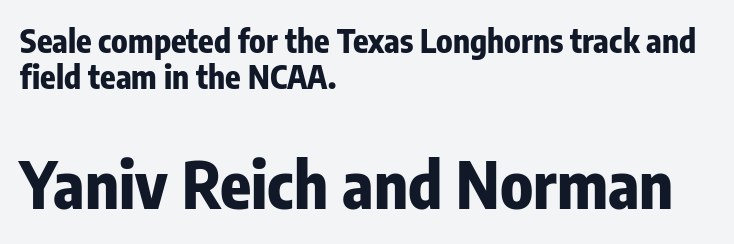
The image shows 64 px bold, condensed sans-serif type, upright; set left-aligned, tight line spacing (1.12x), normal letter spacing, not underlined; the second (bottom) block is 2.0x larger; low stroke contrast and a medium x-height.
